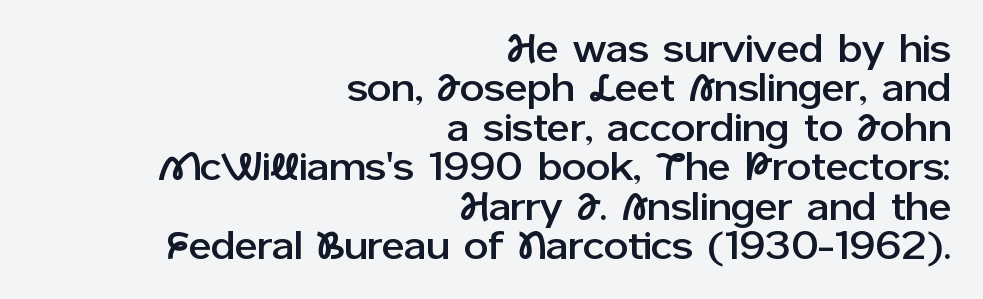
Q: Is the text italic (slanted)? A: No, it is upright.
Q: Is the typeface a serif or a sans-serif typeface? A: Sans-serif.
Q: Is the text underlined? A: No.
Q: How is the paragraph aligned? A: Right-aligned.
Q: Is the spacing between letters normal or unusually wide? A: Normal.
Q: Is the spacing between lines tight, normal or loose? A: Tight.
Q: Width (condensed, normal, or wide)? A: Normal.
Q: Stroke contrast? A: Low.
Q: x-height? A: Medium.
Q: Monospaced? A: No.
